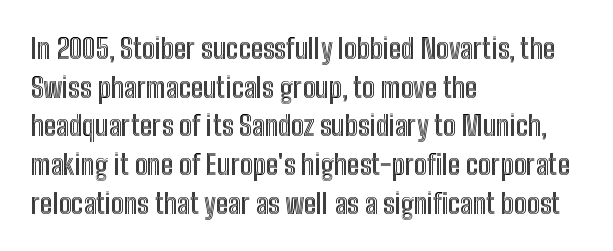
The image shows 28 px condensed type, upright; set left-aligned, normal line spacing (1.38x), normal letter spacing, not underlined; a medium x-height.
